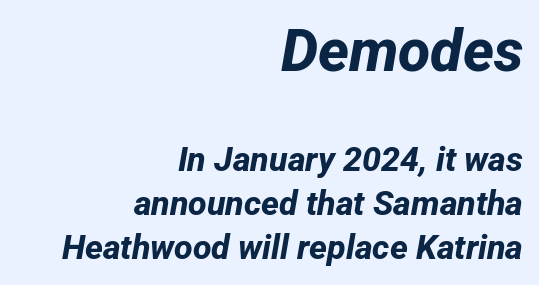
Q: Is the text bold? A: Yes.
Q: Is the typeface a serif or a sans-serif typeface? A: Sans-serif.
Q: Is the text underlined? A: No.
Q: How is the paragraph aligned? A: Right-aligned.
Q: Is the spacing between letters normal or unusually wide? A: Normal.
Q: Is the spacing between lines tight, normal or loose? A: Normal.
Q: Which block of text is set in a larger size, the first (top) or the second (bottom)? A: The first (top) one.
Q: Width (condensed, normal, or wide)? A: Normal.
Q: Stroke contrast? A: Low.
Q: x-height? A: Medium.
Q: Monospaced? A: No.
